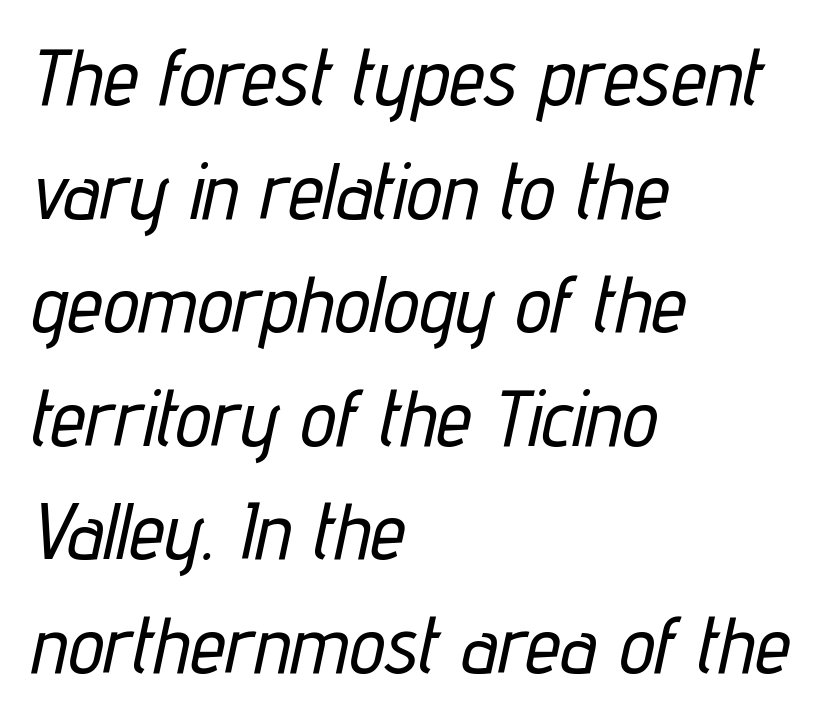
Q: Is the text italic (slanted)? A: Yes, it leans right by about 12 degrees.
Q: Is the text underlined? A: No.
Q: How is the paragraph aligned? A: Left-aligned.
Q: Is the spacing between letters normal or unusually wide? A: Normal.
Q: Is the spacing between lines tight, normal or loose? A: Normal.
Q: Width (condensed, normal, or wide)? A: Condensed.
Q: Stroke contrast? A: Low.
Q: x-height? A: Medium.
Q: Monospaced? A: No.
